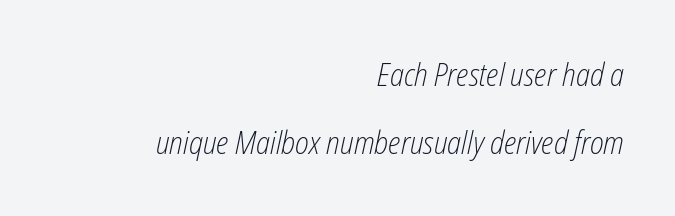
The image shows 32 px light, condensed type, italic (leaning right); set right-aligned, loose line spacing (2.14x), normal letter spacing, not underlined; low stroke contrast and a medium x-height.
